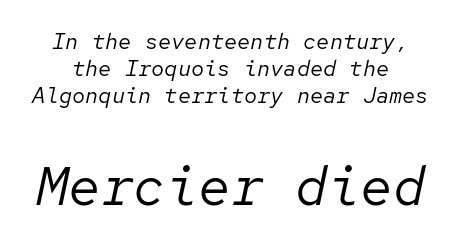
Does extra space separate the letters? No, they use regular spacing. No letter is thick-stroked: the sample isn't bold. Here the designer chose a console-style face with uniform glyph widths. The baseline area is clear. You get the small type first, then a jump to larger type. The font's italic variant was chosen for this text.
